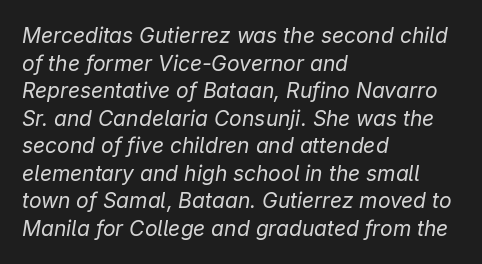
The image shows 21 px text type, italic (leaning right); set left-aligned, normal line spacing (1.31x), normal letter spacing, not underlined.
